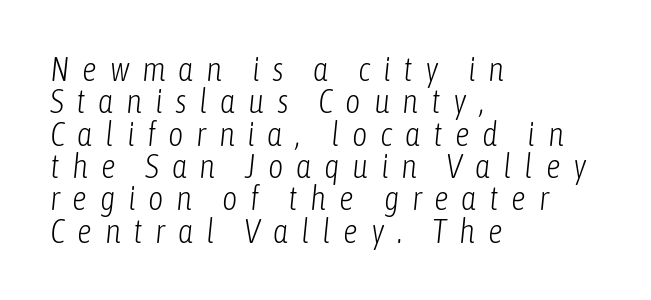
Q: Is the text bold? A: No.
Q: Is the text italic (slanted)? A: Yes, it leans right by about 6 degrees.
Q: Is the text underlined? A: No.
Q: How is the paragraph aligned? A: Left-aligned.
Q: Is the spacing between letters normal or unusually wide? A: Unusually wide.
Q: Is the spacing between lines tight, normal or loose? A: Tight.
Q: Width (condensed, normal, or wide)? A: Condensed.
Q: Stroke contrast? A: Low.
Q: x-height? A: Medium.
Q: Monospaced? A: No.
